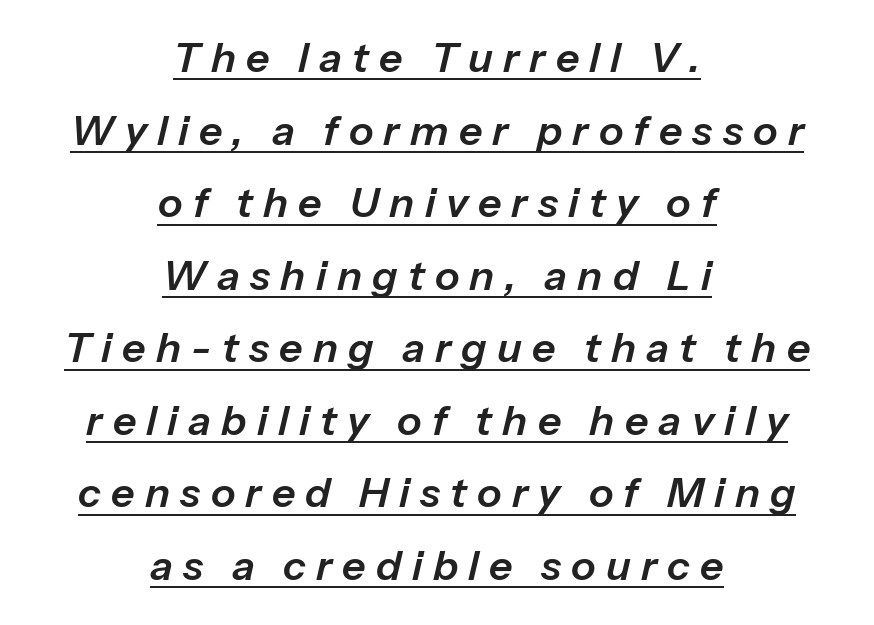
Do the characters align in a grid? No, the font is proportional. The typesetter chose a symmetrical, centered arrangement here. These lines were composed using italics. Honestly, the underline is the first thing you notice here.
